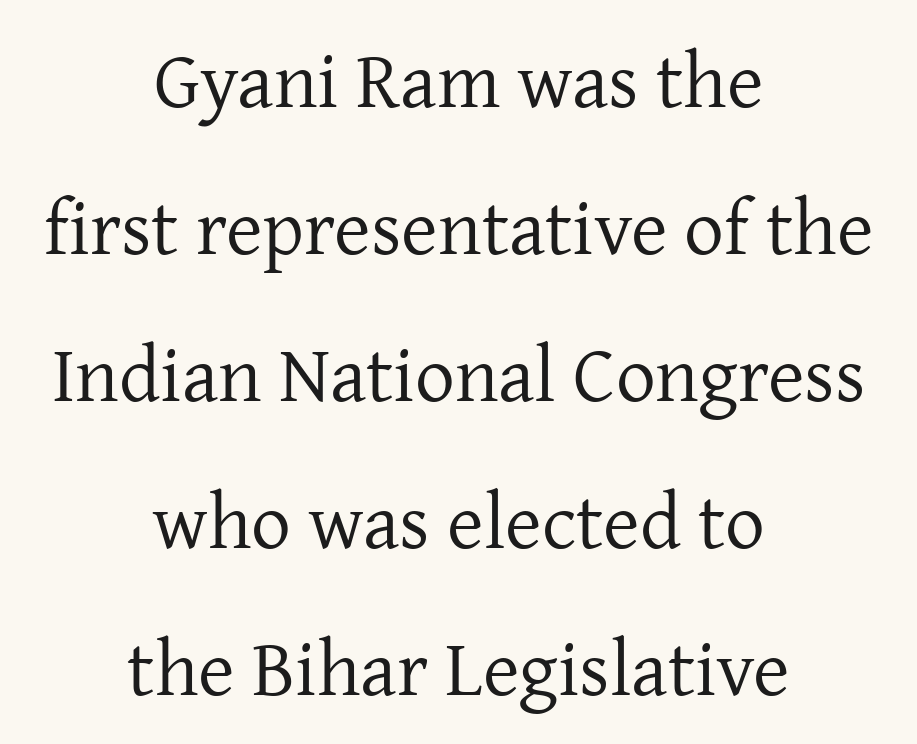
The image shows 79 px regular-weight serif type, upright; set centered, line spacing 1.86x, normal letter spacing, not underlined; low stroke contrast and a medium x-height.
